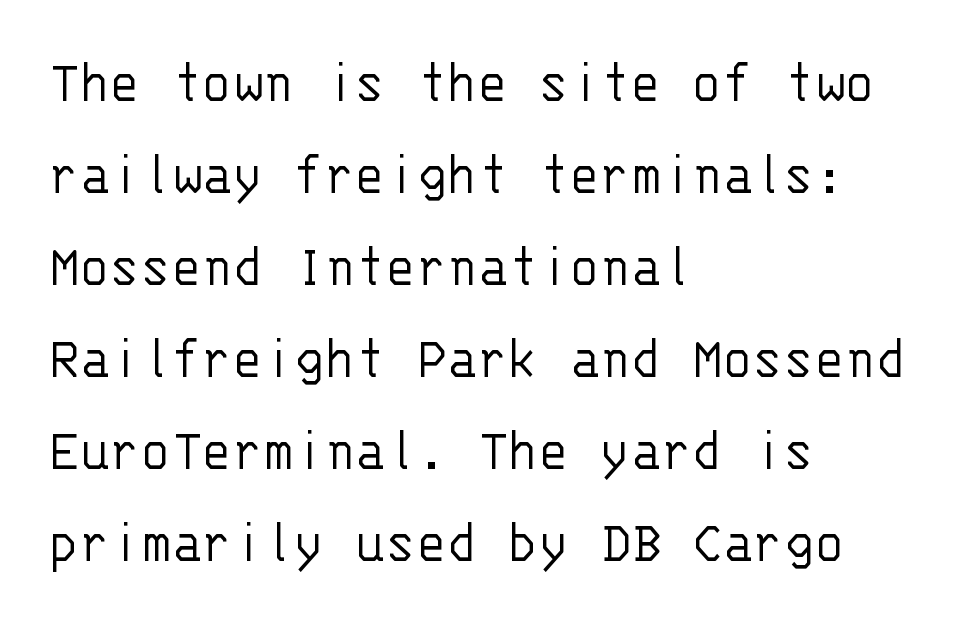
The image shows 63 px light sans-serif type, upright, monospaced; set left-aligned, normal line spacing (1.46x), normal letter spacing, not underlined; low stroke contrast and a large x-height.
